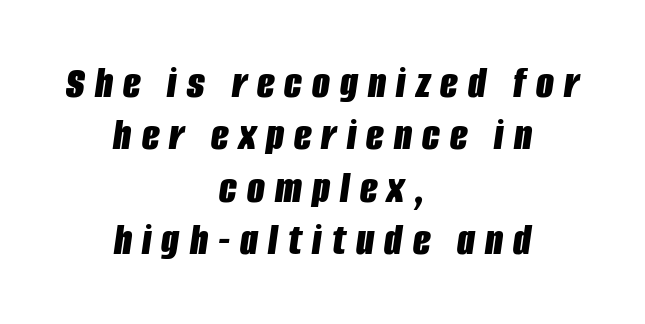
Successive baselines arrive quickly, one right under another. Note the varied advance widths — an 'i' is clearly narrower than an 'm'. Casual observation: everything's sitting right in the middle. Is the type slanted? Yes — the strokes lean at a clear angle. Between one letter and the next there's a generous, obvious gap.
